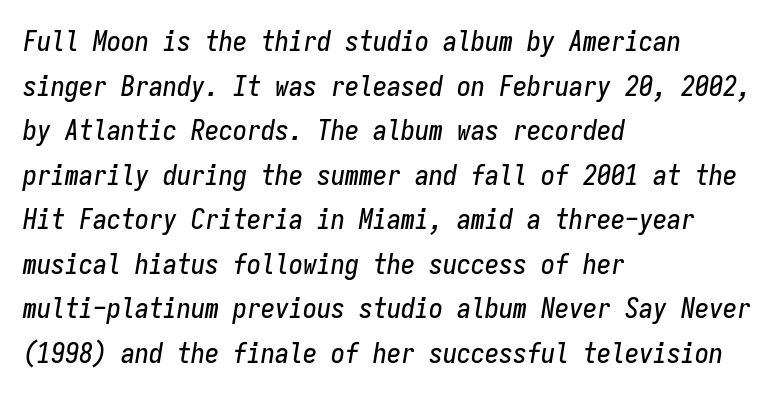
Beneath every word, the page is bare. An italicized treatment has been applied to the whole sample. Normally led — the rows are evenly, conventionally spaced. This rendering leaves character spacing at its baseline value. Caption: multi-line text, flush left, ragged right.
